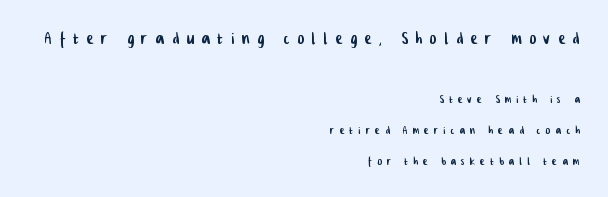
Students, observe: this is what heavily led, spacious text looks like. The compositor pushed each line to the right boundary. Which of the two is more prominent by size? The first, at the top. This sample uses expanded letter spacing, leaving extra air between glyphs. Clear beneath every line of the passage.
